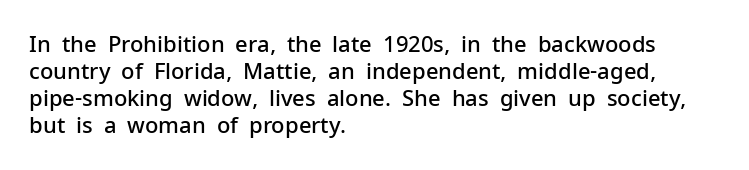
Q: Is the text bold? A: Semi-bold.
Q: Is the text italic (slanted)? A: No, it is upright.
Q: Is the text underlined? A: No.
Q: How is the paragraph aligned? A: Left-aligned.
Q: Is the spacing between letters normal or unusually wide? A: Normal.
